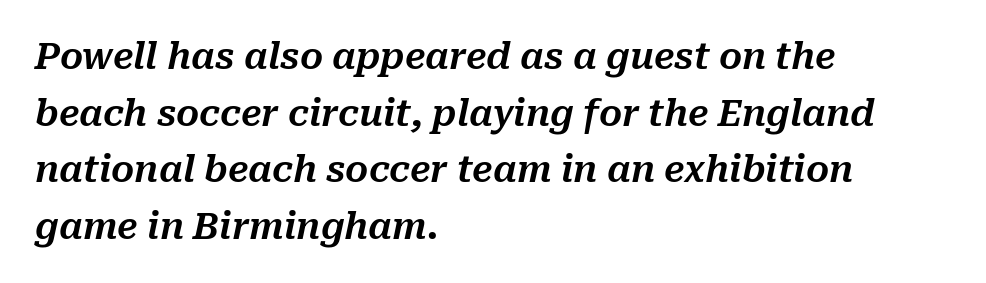
The image shows 36 px text type, italic (leaning right); set left-aligned, normal line spacing (1.57x), normal letter spacing, not underlined; medium stroke contrast and a medium x-height.
